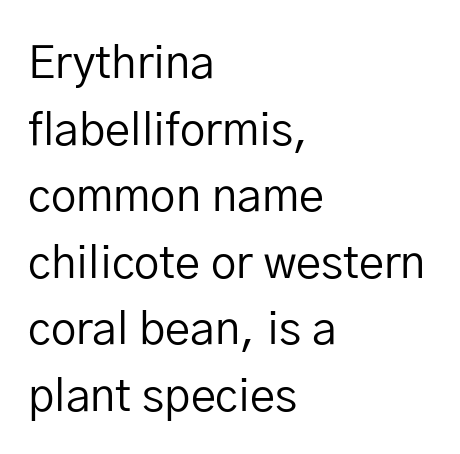
{"serif": "no", "italic": "no", "bold": "no", "weight": "regular", "width": "normal", "stroke_contrast": "low", "x_height": "medium", "monospaced": "no", "underline": "no", "align": "left", "line_spacing": "normal", "line_spacing_ratio": 1.48, "letter_spacing": "normal", "letter_spacing_em": 0.0, "glyph_px": 45}
